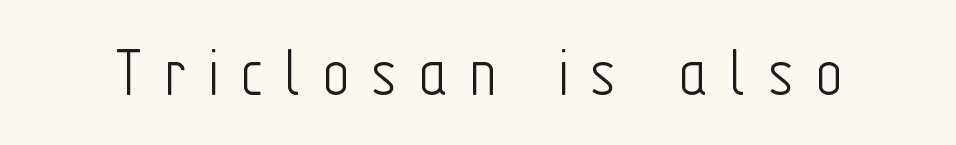
Q: Is the text bold? A: No.
Q: Is the text italic (slanted)? A: No, it is upright.
Q: Is the typeface a serif or a sans-serif typeface? A: Sans-serif.
Q: Is the text underlined? A: No.
Q: Is the spacing between letters normal or unusually wide? A: Unusually wide.
Q: Width (condensed, normal, or wide)? A: Condensed.
Q: Stroke contrast? A: Low.
Q: x-height? A: Medium.
Q: Monospaced? A: No.
